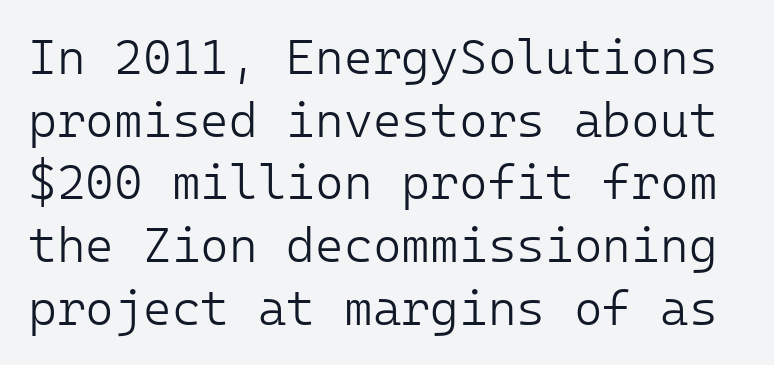
{"serif": "no", "italic": "no", "bold": "no", "weight": "light", "width": "normal", "stroke_contrast": "low", "x_height": "medium", "underline": "no", "line_spacing": "normal", "line_spacing_ratio": 1.28, "letter_spacing": "normal", "letter_spacing_em": 0.0, "glyph_px": 49}
